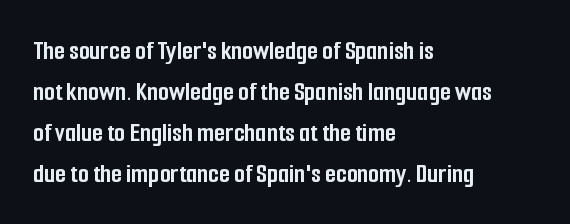
The image shows 28 px semibold, condensed sans-serif type, upright; set left-aligned, normal line spacing (1.46x), normal letter spacing, not underlined; low stroke contrast and a medium x-height.
